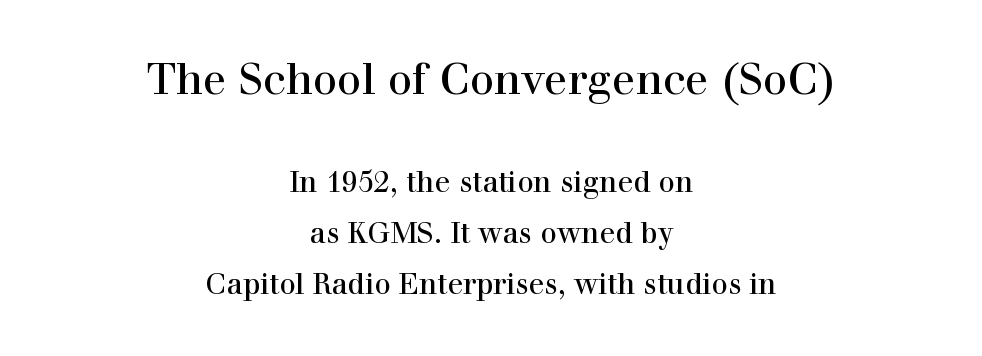
Regarding serifs, this sample has them. Characters remain perfectly vertical along every line. Just letters on the line, the space beneath them empty. These lines are centered, leaving both edges ragged. Between these two stacked blocks, the higher one wins on size. Looks like regular typesetting: each glyph gets only the width it needs.
